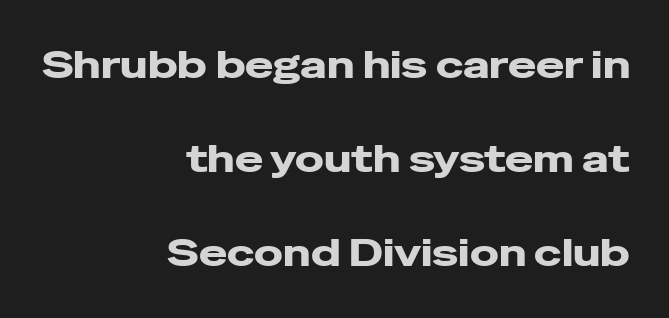
{"serif": "no", "italic": "no", "width": "wide", "stroke_contrast": "low", "x_height": "medium", "monospaced": "no", "underline": "no", "align": "right", "line_spacing": "loose", "line_spacing_ratio": 2.48, "letter_spacing": "normal", "letter_spacing_em": 0.0, "glyph_px": 38}
